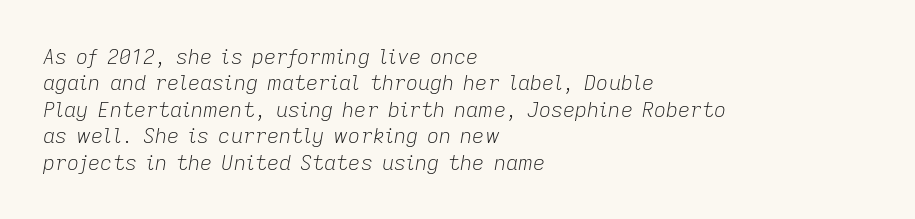
{"italic": "yes", "lean": "right", "slant_degrees": 9, "bold": "no", "underline": "no", "align": "left", "line_spacing": "normal", "line_spacing_ratio": 1.26, "letter_spacing": "normal", "letter_spacing_em": 0.0, "glyph_px": 21}
